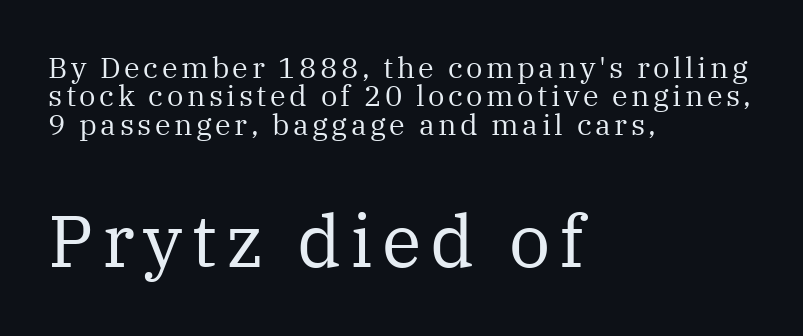
{"serif": "yes", "italic": "no", "bold": "no", "weight": "regular", "width": "normal", "stroke_contrast": "medium", "x_height": "medium", "monospaced": "no", "underline": "no", "align": "left", "line_spacing": "tight", "line_spacing_ratio": 0.98, "larger_block": "second", "size_ratio": 2.52, "glyph_px": 73}
